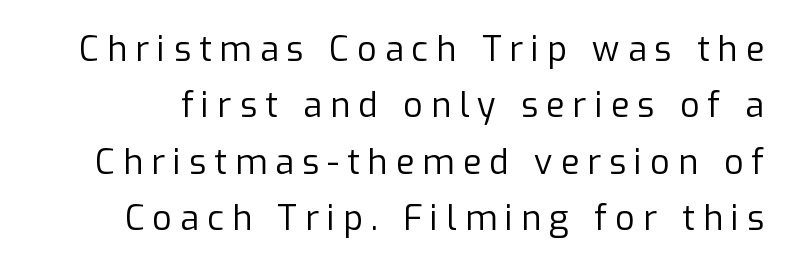
The text was rendered using a sans face with plain stroke endings. Horizontal bands of white between lines are of average thickness. Glance below the letters and you will spot only blank space. The passage shown is not bold in any degree.
